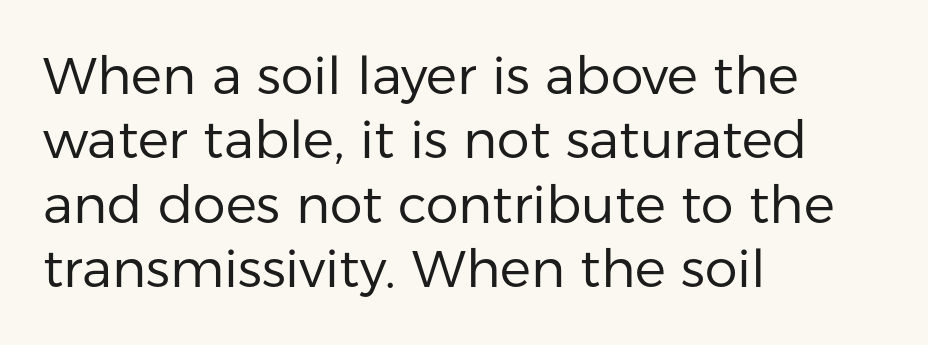
The image shows 52 px regular-weight sans-serif type, upright; set left-aligned, line spacing 1.24x, normal letter spacing, not underlined; low stroke contrast and a medium x-height.
